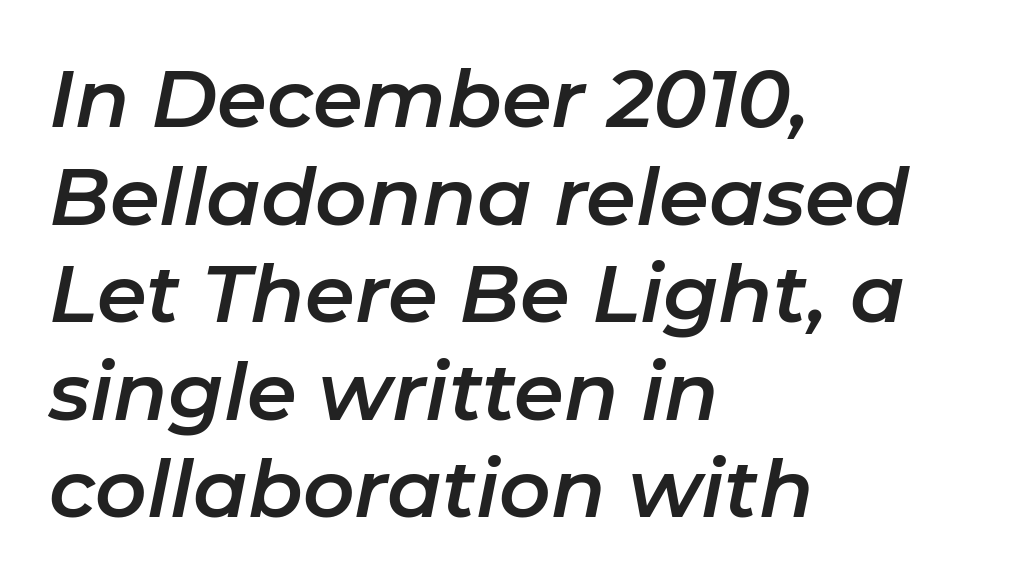
Honestly, the letter spacing is just normal — you wouldn't notice it. Is this a fixed-width face? No — the glyphs have proportional, varying widths. The area under the type is left untouched. The font's italic variant was chosen for this text.
